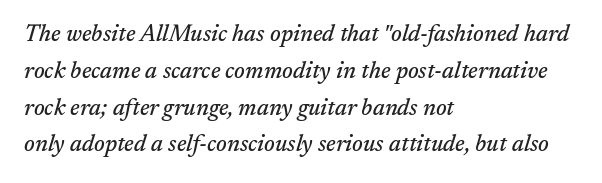
Q: Is the text italic (slanted)? A: Yes, it leans right by about 17 degrees.
Q: Is the text underlined? A: No.
Q: How is the paragraph aligned? A: Left-aligned.
Q: Is the spacing between letters normal or unusually wide? A: Normal.
Q: Is the spacing between lines tight, normal or loose? A: Normal.
